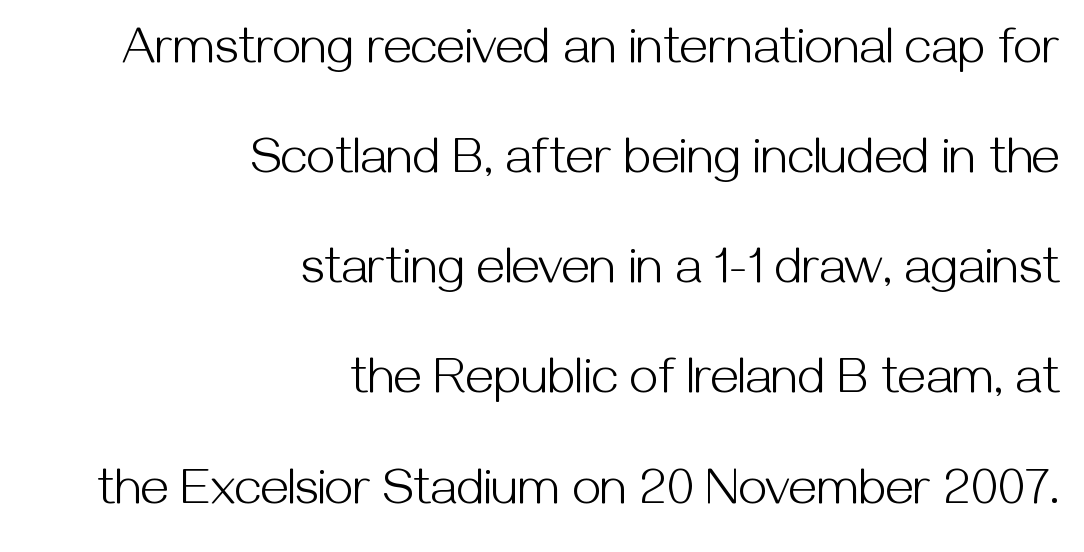
{"serif": "no", "italic": "no", "bold": "no", "weight": "light", "width": "normal", "stroke_contrast": "medium", "x_height": "medium", "monospaced": "no", "underline": "no", "align": "right", "line_spacing": "loose", "line_spacing_ratio": 2.16, "letter_spacing": "normal", "letter_spacing_em": 0.0, "glyph_px": 51}
